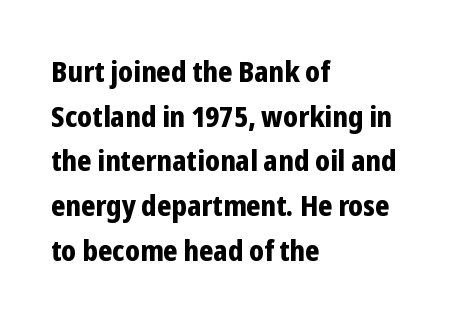
{"serif": "no", "italic": "no", "bold": "yes", "weight": "bold", "width": "condensed", "stroke_contrast": "low", "x_height": "medium", "monospaced": "no", "underline": "no", "align": "left", "line_spacing": "normal", "line_spacing_ratio": 1.54, "letter_spacing": "normal", "letter_spacing_em": 0.0, "glyph_px": 29}
